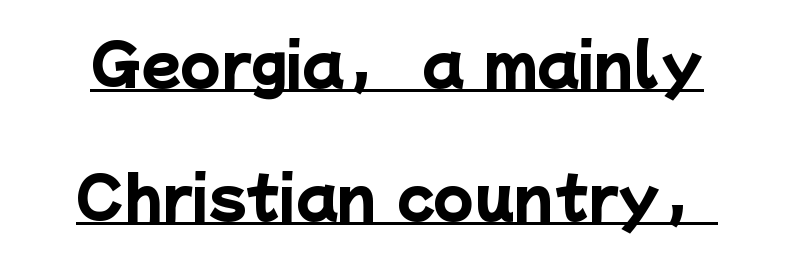
Q: Is the text bold? A: Yes.
Q: Is the typeface a serif or a sans-serif typeface? A: Sans-serif.
Q: Is the text underlined? A: Yes.
Q: Is the spacing between letters normal or unusually wide? A: Normal.
Q: Is the spacing between lines tight, normal or loose? A: Loose.
Q: Width (condensed, normal, or wide)? A: Normal.
Q: Stroke contrast? A: Low.
Q: x-height? A: Medium.
Q: Monospaced? A: No.
